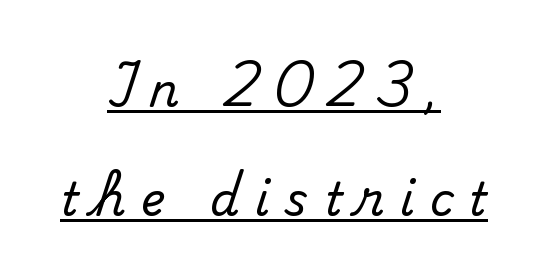
The image shows 46 px serif type; set centered, loose line spacing (2.36x), unusually wide letter spacing (+0.34 em), underlined; medium stroke contrast and a small x-height.
